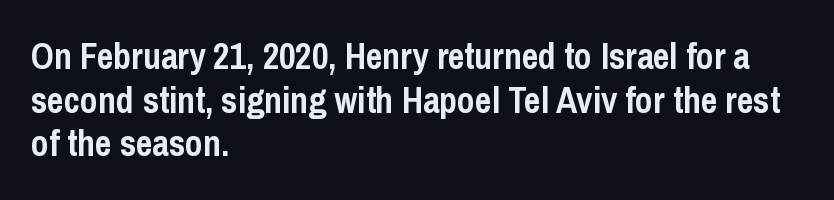
Horizontal alignment here is leftward, the default for most running prose. The strip under each line holds only bare page. Italic: no, the glyphs are upright roman. Nope, no serifs anywhere on these letters. Character widths vary here, with narrow letters taking less room than wide ones. Nobody touched the tracking dial on this one.
